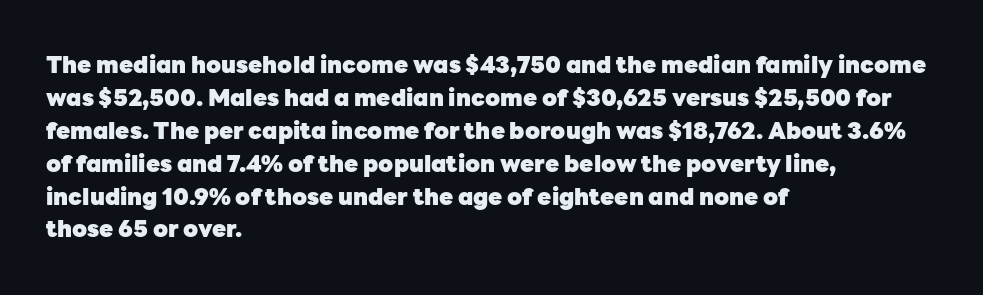
{"italic": "no", "bold": "yes", "underline": "no", "align": "left", "line_spacing": "normal", "line_spacing_ratio": 1.43, "letter_spacing": "normal", "letter_spacing_em": 0.0, "glyph_px": 23}
